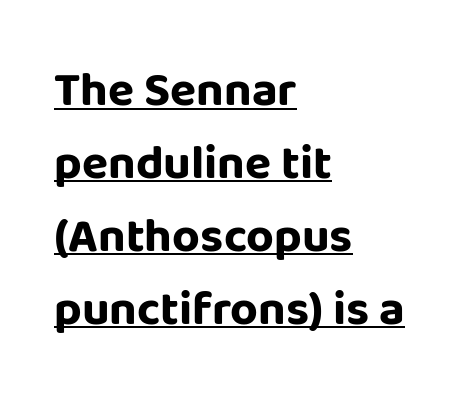
{"serif": "no", "italic": "no", "bold": "yes", "weight": "bold", "width": "normal", "stroke_contrast": "low", "x_height": "large", "monospaced": "no", "underline": "yes", "align": "left", "line_spacing": "normal", "line_spacing_ratio": 1.52, "letter_spacing": "normal", "letter_spacing_em": 0.0, "glyph_px": 48}
